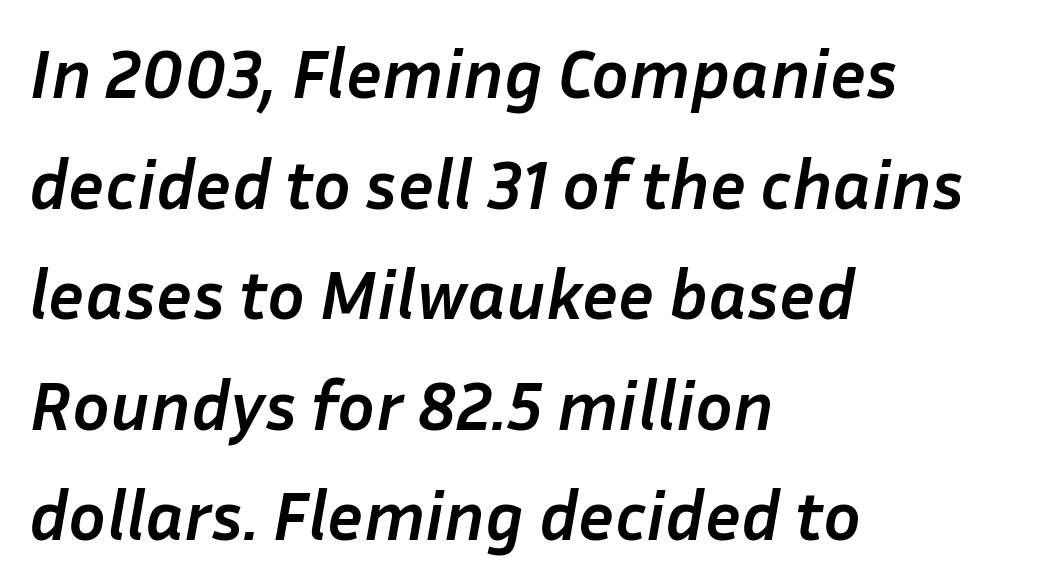
Spacing verdict: proportional, widths tailored to each character. Words float on clear page, feet unadorned. Horizontally, the lines are justified to the leading edge only. Regular leading. It's the slanting kind of type. Summary of weight: heavy, a full bold.
